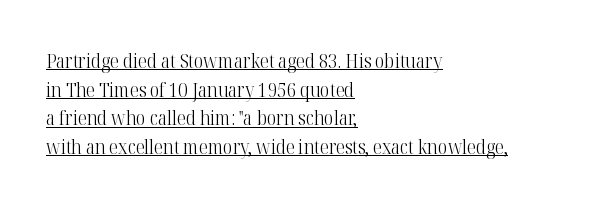
The image shows 20 px text type, upright; set left-aligned, normal line spacing (1.43x), normal letter spacing, underlined.
